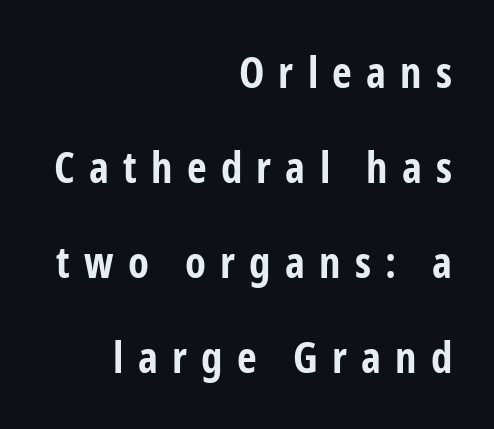
Q: Is the text bold? A: Yes.
Q: Is the text italic (slanted)? A: No, it is upright.
Q: Is the typeface a serif or a sans-serif typeface? A: Sans-serif.
Q: Is the text underlined? A: No.
Q: How is the paragraph aligned? A: Right-aligned.
Q: Is the spacing between letters normal or unusually wide? A: Unusually wide.
Q: Is the spacing between lines tight, normal or loose? A: Loose.
Q: Width (condensed, normal, or wide)? A: Condensed.
Q: Stroke contrast? A: Low.
Q: x-height? A: Medium.
Q: Monospaced? A: No.
